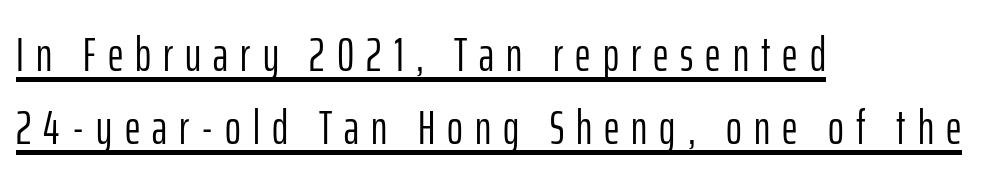
The image shows 48 px light, condensed sans-serif type, upright; set left-aligned, normal line spacing (1.53x), unusually wide letter spacing (+0.25 em), underlined; low stroke contrast and a medium x-height.
